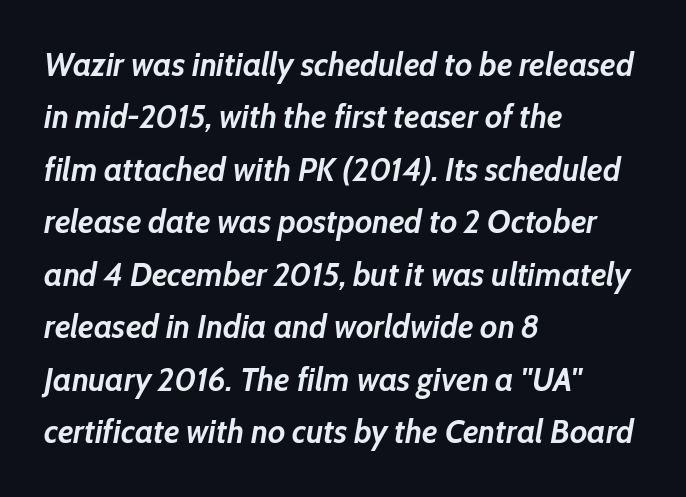
The image shows 33 px semibold type, italic (leaning right); set left-aligned, normal line spacing (1.59x), normal letter spacing, not underlined; low stroke contrast and a medium x-height.
